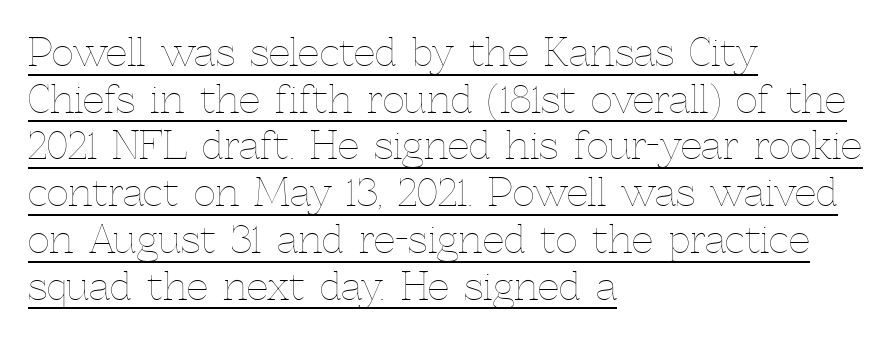
The image shows 38 px thin type, upright; set left-aligned, line spacing 1.23x, normal letter spacing, underlined; a medium x-height.
